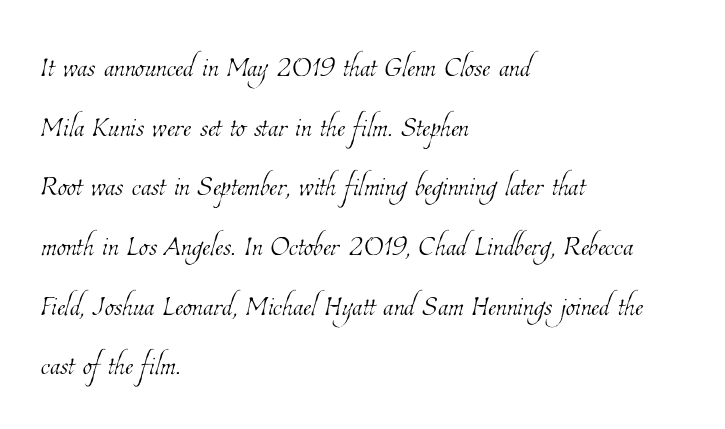
{"bold": "no", "weight": "thin", "width": "condensed", "stroke_contrast": "low", "x_height": "medium", "monospaced": "no", "underline": "no", "align": "left", "line_spacing": "normal", "line_spacing_ratio": 1.57, "letter_spacing": "normal", "letter_spacing_em": 0.0, "glyph_px": 38}
